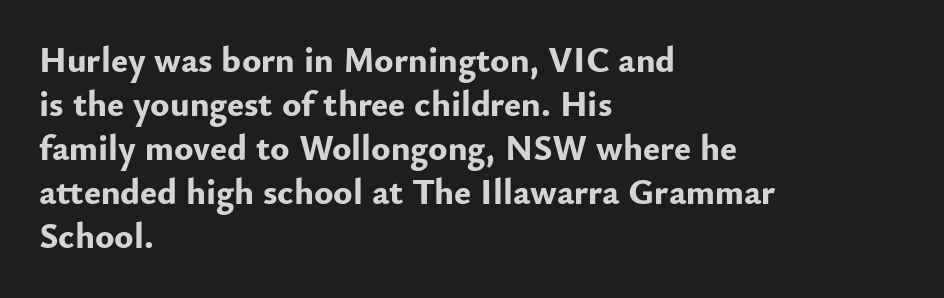
The image shows 36 px bold sans-serif type, upright; set left-aligned, line spacing 1.22x, normal letter spacing, not underlined; low stroke contrast and a small x-height.
